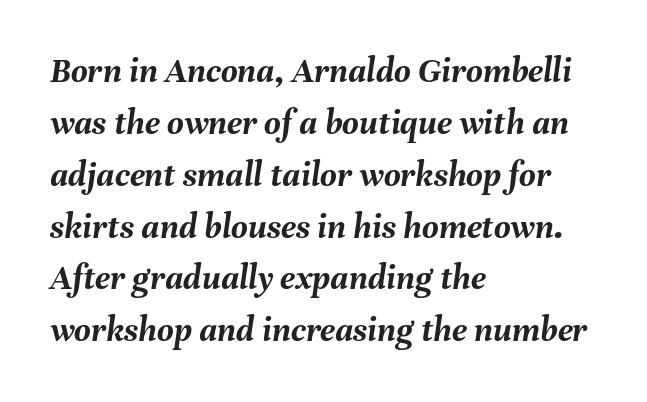
The image shows 36 px semibold type, italic (leaning right); set left-aligned, normal line spacing (1.44x), normal letter spacing, not underlined; medium stroke contrast and a medium x-height.
